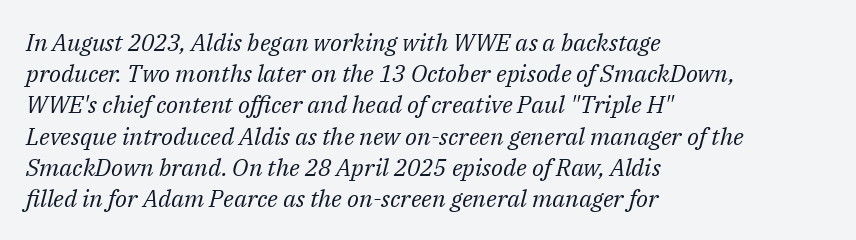
The image shows 24 px text type, italic (leaning right); set left-aligned, normal line spacing (1.3x), normal letter spacing, not underlined.
